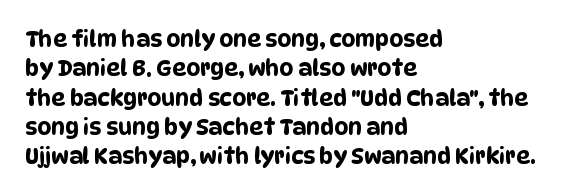
Q: Is the text underlined? A: No.
Q: How is the paragraph aligned? A: Left-aligned.
Q: Is the spacing between letters normal or unusually wide? A: Normal.
Q: Is the spacing between lines tight, normal or loose? A: Normal.
